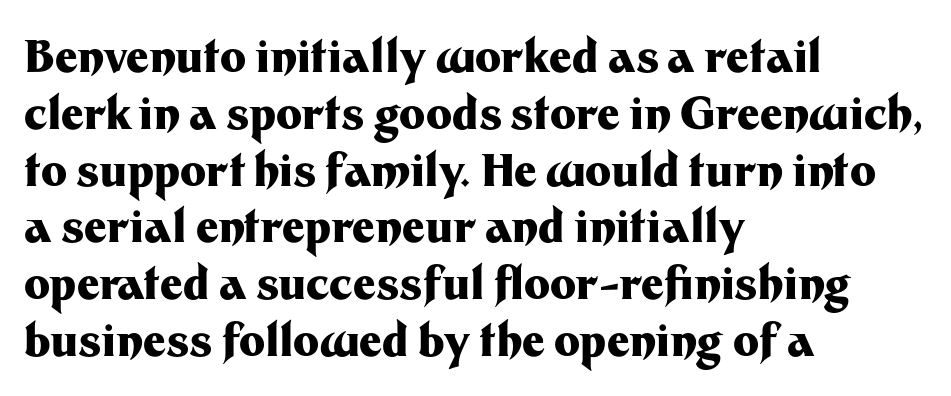
Spacing verdict: proportional, widths tailored to each character. Font category for this specimen: sans-serif. Words appear dense and cohesive because spacing is normal. Typeset ragged right — the left edge is the straight one. I'd describe the lettering as bold — thick and assertive.
